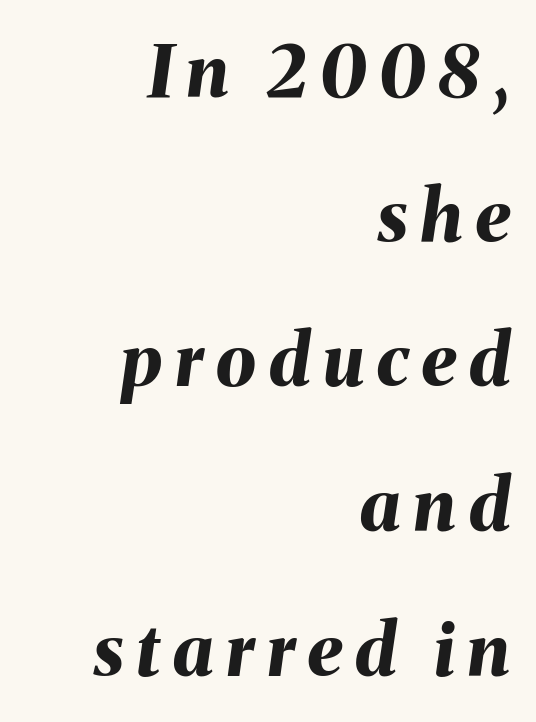
{"italic": "yes", "lean": "right", "slant_degrees": 8, "bold": "yes", "weight": "bold", "width": "normal", "stroke_contrast": "medium", "x_height": "medium", "monospaced": "no", "underline": "no", "align": "right", "line_spacing": "loose", "line_spacing_ratio": 2.01, "glyph_px": 72}
